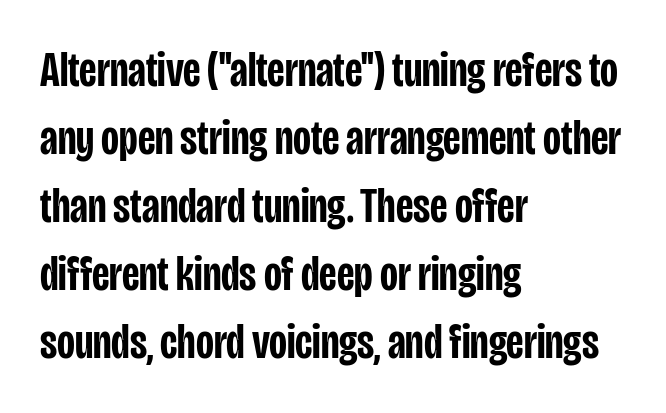
Q: Is the text bold? A: Semi-bold.
Q: Is the text italic (slanted)? A: No, it is upright.
Q: Is the typeface a serif or a sans-serif typeface? A: Sans-serif.
Q: Is the text underlined? A: No.
Q: How is the paragraph aligned? A: Left-aligned.
Q: Is the spacing between letters normal or unusually wide? A: Normal.
Q: Is the spacing between lines tight, normal or loose? A: Normal.
Q: Width (condensed, normal, or wide)? A: Condensed.
Q: Stroke contrast? A: Low.
Q: x-height? A: Large.
Q: Monospaced? A: No.
